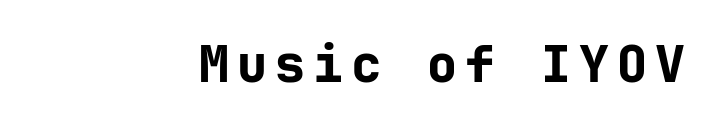
In CSS terms this would be text-align: right. On the weight axis this lands at bold, roughly 700. What kind of face is this? One without serifs — a sans. This sample uses an upright cut, with every glyph sitting square on the baseline.
